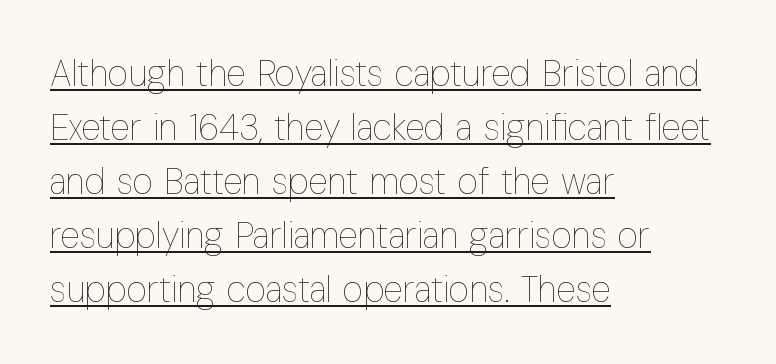
Stem width sits at or under what a default text font uses. Does the leading feel generous? No, just average. The typesetter chose a ragged-right arrangement here. The lettering stays uniformly vertical, giving the passage a roman look. A typesetter would call this zero additional tracking.
